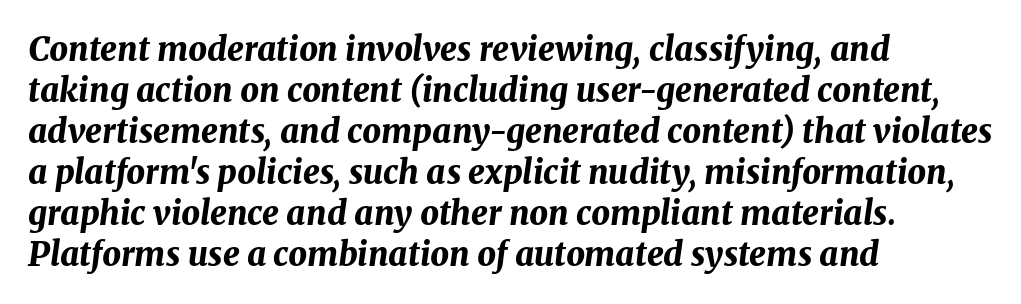
Q: Is the text bold? A: Yes.
Q: Is the text italic (slanted)? A: Yes, it leans right by about 8 degrees.
Q: Is the text underlined? A: No.
Q: How is the paragraph aligned? A: Left-aligned.
Q: Is the spacing between letters normal or unusually wide? A: Normal.
Q: Width (condensed, normal, or wide)? A: Normal.
Q: Stroke contrast? A: Medium.
Q: x-height? A: Medium.
Q: Monospaced? A: No.
